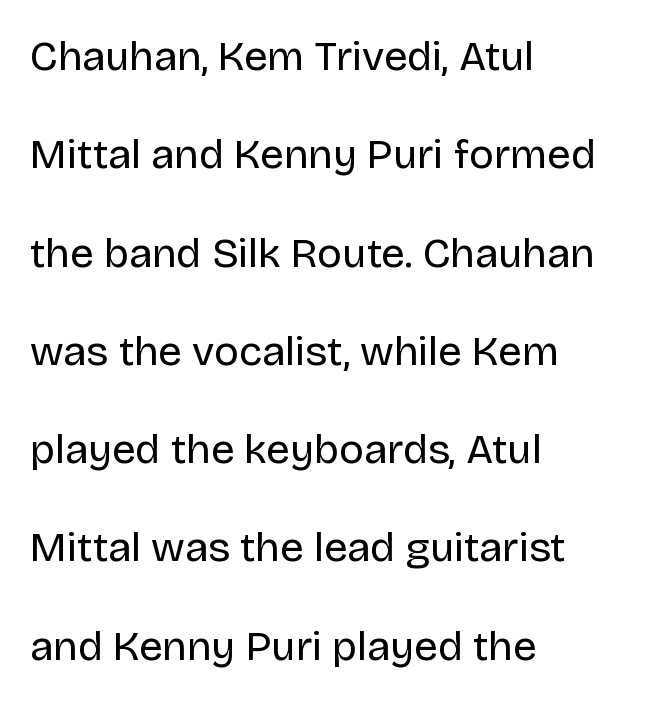
{"serif": "no", "italic": "no", "bold": "no", "weight": "regular", "width": "normal", "stroke_contrast": "low", "x_height": "large", "monospaced": "no", "underline": "no", "align": "left", "line_spacing": "loose", "line_spacing_ratio": 2.34, "letter_spacing": "normal", "letter_spacing_em": 0.0, "glyph_px": 42}
